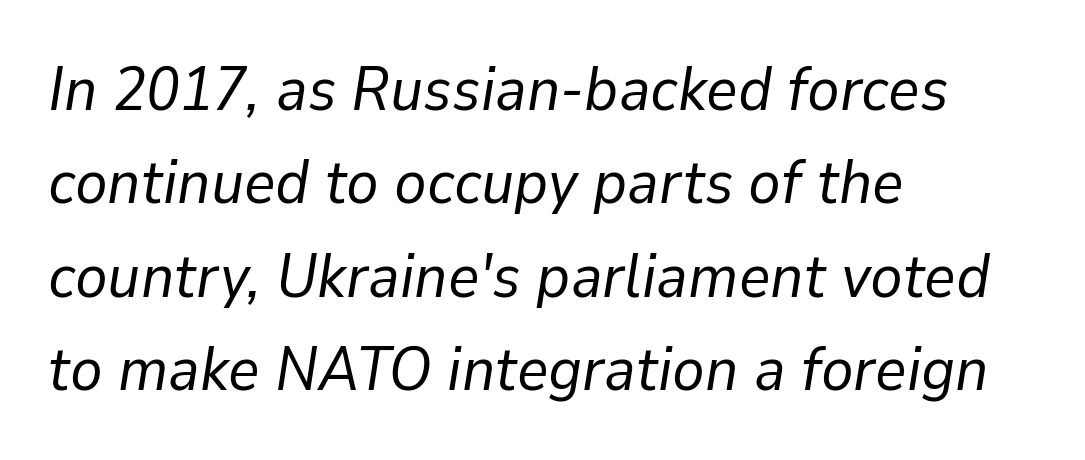
Students, observe: this is what conventionally led text looks like. Teacher's note: observe the even left margin — that is flush-left alignment. The strokes carry an ordinary text weight at most. The lettering tilts uniformly, giving the passage an italic look. Each letter keeps its own natural width here, so spacing adapts to shape.
